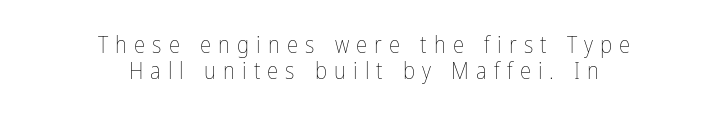
The image shows 23 px text type, upright; set centered, tight line spacing (1.13x), unusually wide letter spacing (+0.31 em), not underlined.
